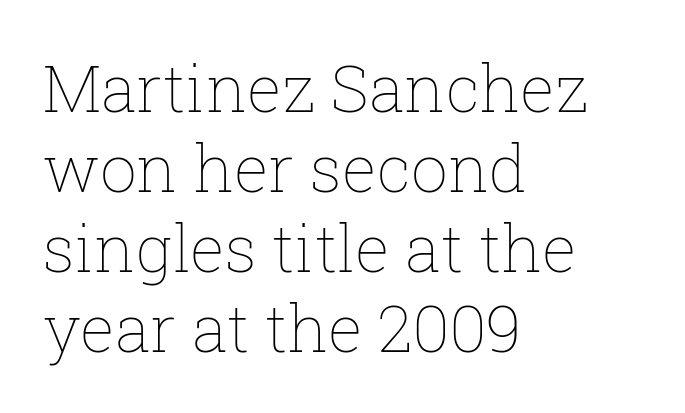
{"italic": "no", "bold": "no", "weight": "thin", "width": "normal", "stroke_contrast": "low", "x_height": "medium", "monospaced": "no", "underline": "no", "align": "left", "line_spacing_ratio": 1.23, "letter_spacing": "normal", "letter_spacing_em": 0.0, "glyph_px": 65}
